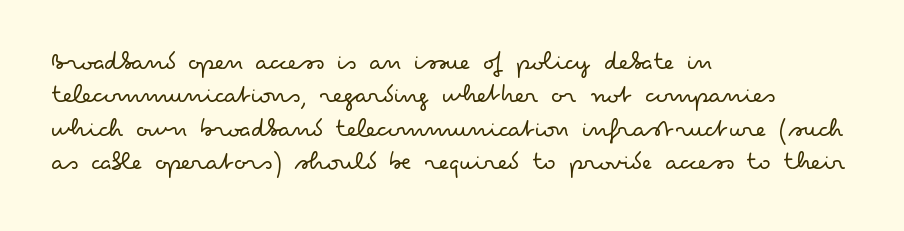
The image shows 27 px text type, upright; set left-aligned, line spacing 1.24x, normal letter spacing, not underlined.
